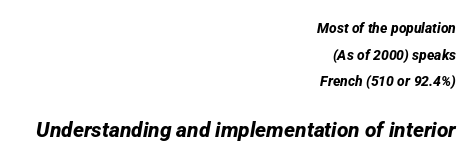
{"bold": "yes", "underline": "no", "align": "right", "line_spacing": "loose", "line_spacing_ratio": 1.91, "letter_spacing": "normal", "letter_spacing_em": 0.0, "larger_block": "second", "size_ratio": 1.5, "glyph_px": 21}
